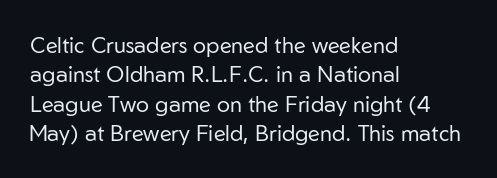
Bare-footed words on every line. Every stem runs plumb, perpendicular to the baseline. The typesetting does not lean heavy: it is not bold. Tracking value appears to be zero — textbook default spacing. The vertical gap from one line to the next is medium.
